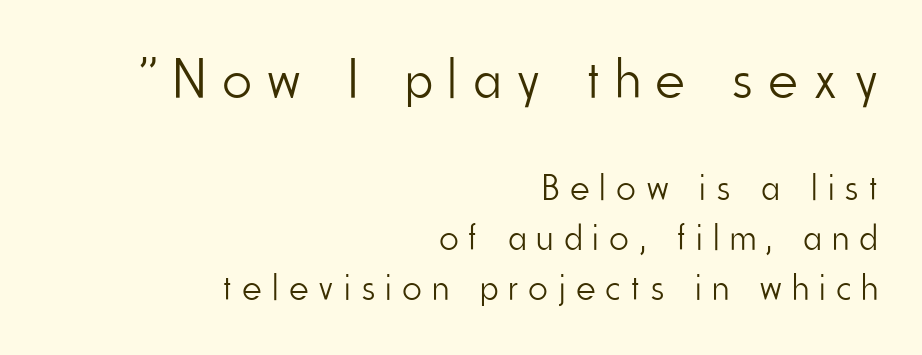
Q: Is the text bold? A: No.
Q: Is the text italic (slanted)? A: No, it is upright.
Q: Is the typeface a serif or a sans-serif typeface? A: Sans-serif.
Q: Is the text underlined? A: No.
Q: How is the paragraph aligned? A: Right-aligned.
Q: Is the spacing between letters normal or unusually wide? A: Unusually wide.
Q: Is the spacing between lines tight, normal or loose? A: Normal.
Q: Which block of text is set in a larger size, the first (top) or the second (bottom)? A: The first (top) one.
Q: Width (condensed, normal, or wide)? A: Condensed.
Q: Stroke contrast? A: Low.
Q: x-height? A: Small.
Q: Monospaced? A: No.
